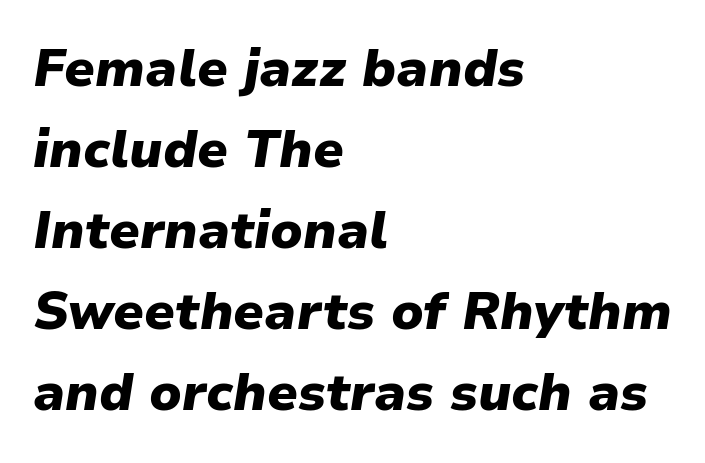
{"italic": "yes", "lean": "right", "slant_degrees": 9, "bold": "yes", "weight": "heavy", "width": "normal", "stroke_contrast": "low", "x_height": "medium", "monospaced": "no", "underline": "no", "align": "left", "line_spacing": "normal", "line_spacing_ratio": 1.56, "letter_spacing": "normal", "letter_spacing_em": 0.0, "glyph_px": 52}
